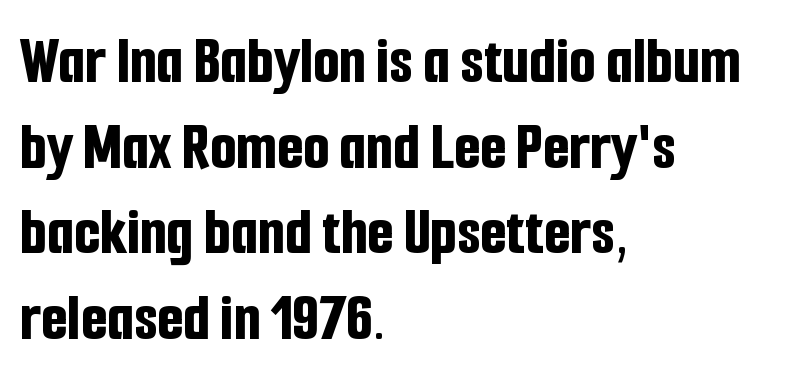
The image shows 68 px bold, condensed sans-serif type, upright; set left-aligned, normal line spacing (1.26x), normal letter spacing, not underlined; low stroke contrast and a medium x-height.
